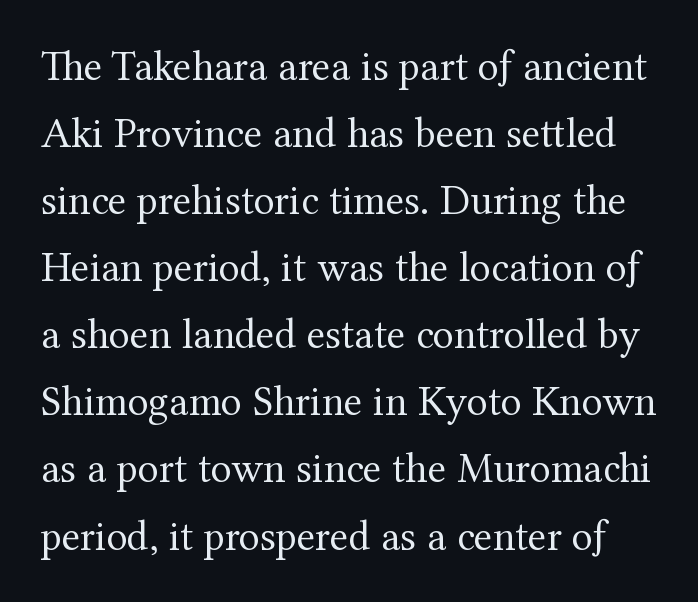
The image shows 43 px regular-weight serif type, upright; set normal line spacing (1.56x), normal letter spacing, not underlined; medium stroke contrast and a medium x-height.
